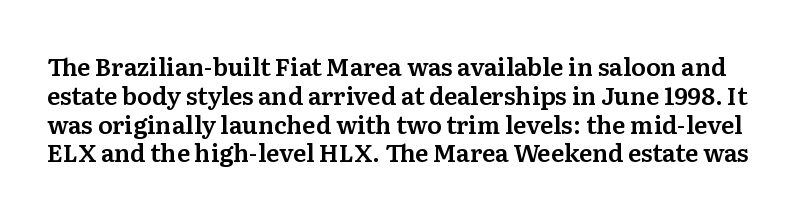
The image shows 24 px text type, upright; set line spacing 1.2x, normal letter spacing, not underlined.
